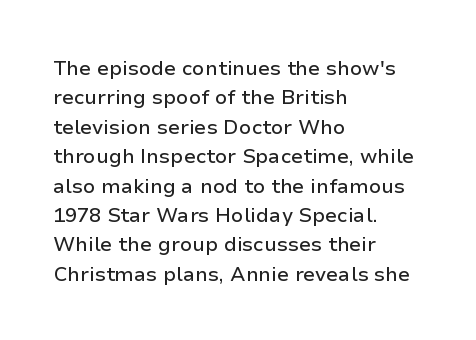
{"italic": "no", "underline": "no", "align": "left", "line_spacing": "normal", "line_spacing_ratio": 1.47, "letter_spacing": "normal", "letter_spacing_em": 0.0, "glyph_px": 20}
